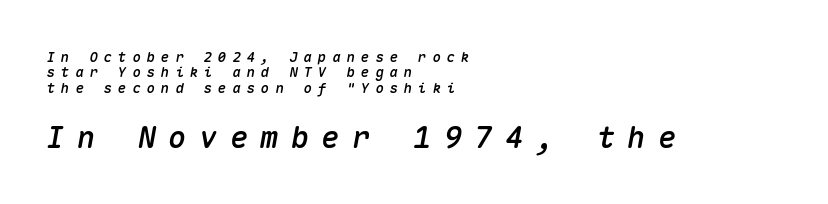
Vertical spacing — tight. The passage shown begins with its smaller block and ends with its larger one. The rendering uses typewriter-style spacing with identical character cells. A bare baseline throughout the passage.
